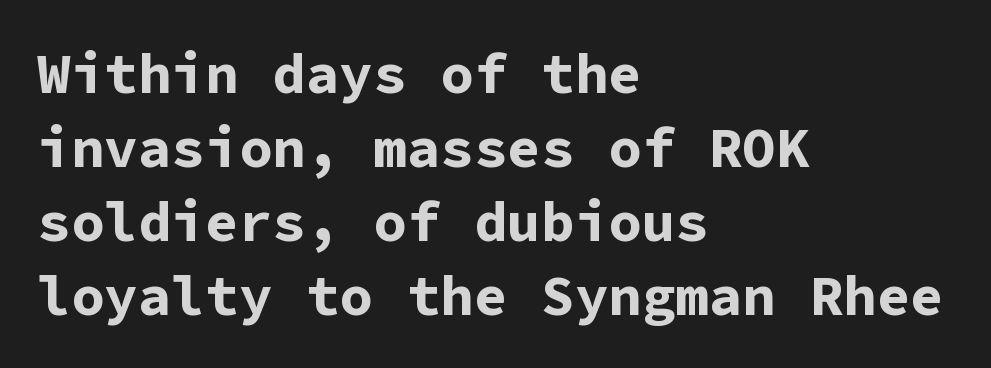
The glyphs in this specimen are sans serif. You could count columns in this text — the font is strictly monospaced. These lines were composed using upright roman letters. Descenders hang freely into open space. Reading down the column, the eye jumps a familiar distance to each next line. If you drew a ruler down the left edge, every line would touch it.
